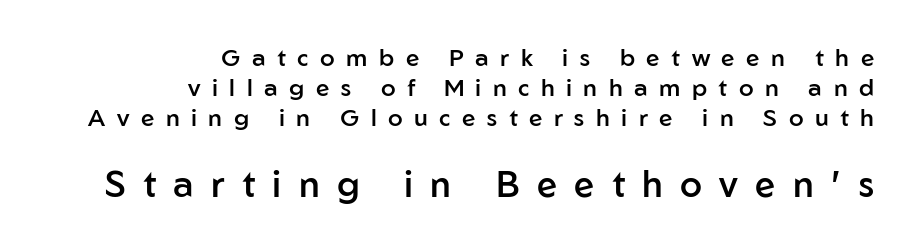
Is this a fixed-width face? No — the glyphs have proportional, varying widths. The characters display no serif detailing; their extremities are plain. If you drew a line through each stem, it would be perfectly vertical. A typesetter would call this leading conventional body-copy spacing.
